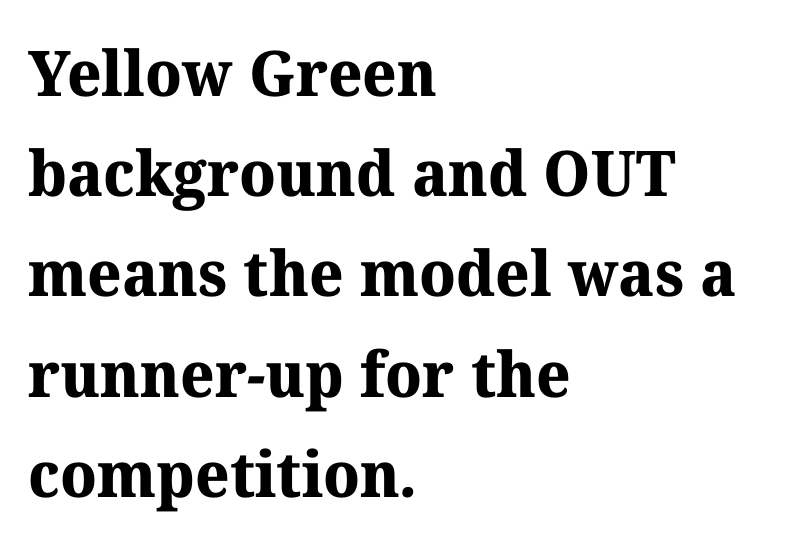
Q: Is the text bold? A: Yes.
Q: Is the typeface a serif or a sans-serif typeface? A: Serif.
Q: Is the text underlined? A: No.
Q: How is the paragraph aligned? A: Left-aligned.
Q: Is the spacing between letters normal or unusually wide? A: Normal.
Q: Is the spacing between lines tight, normal or loose? A: Normal.
Q: Width (condensed, normal, or wide)? A: Normal.
Q: Stroke contrast? A: Medium.
Q: x-height? A: Medium.
Q: Monospaced? A: No.
